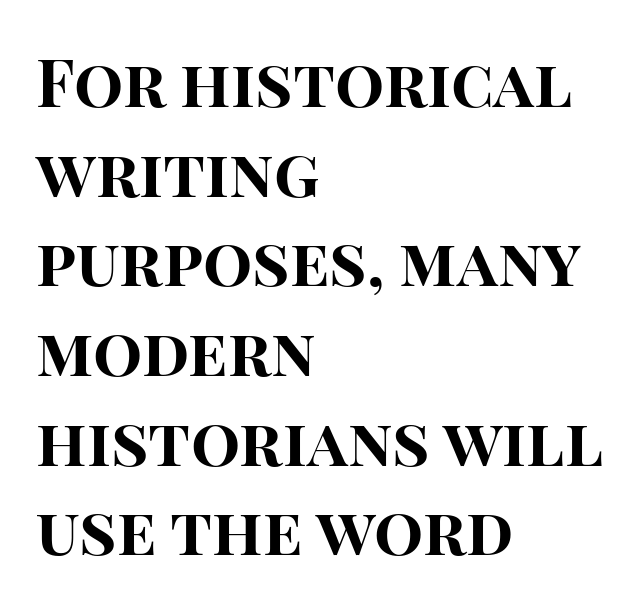
Do the characters align in a grid? No, the font is proportional. The rows are spaced the way most documents space them. No italicization has been applied; the sample stays upright. Caption: standard tracking, unaltered. The glyphs in this specimen are sans serif.
